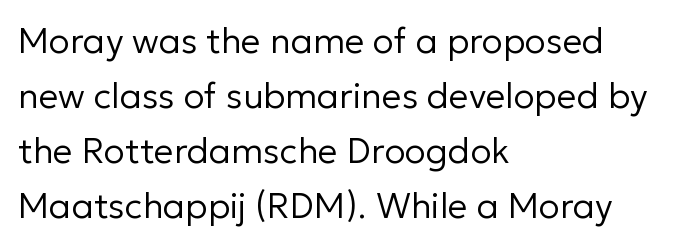
{"serif": "no", "italic": "no", "bold": "no", "weight": "regular", "width": "normal", "stroke_contrast": "low", "x_height": "medium", "monospaced": "no", "underline": "no", "align": "left", "line_spacing": "normal", "line_spacing_ratio": 1.57, "letter_spacing": "normal", "letter_spacing_em": 0.0, "glyph_px": 35}
